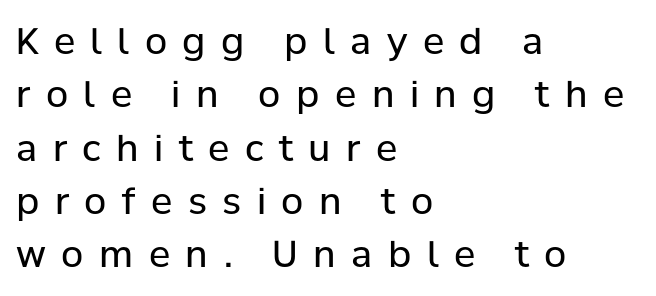
Q: Is the text bold? A: No.
Q: Is the text italic (slanted)? A: No, it is upright.
Q: Is the typeface a serif or a sans-serif typeface? A: Sans-serif.
Q: Is the text underlined? A: No.
Q: How is the paragraph aligned? A: Left-aligned.
Q: Is the spacing between letters normal or unusually wide? A: Unusually wide.
Q: Is the spacing between lines tight, normal or loose? A: Normal.
Q: Width (condensed, normal, or wide)? A: Normal.
Q: Stroke contrast? A: Low.
Q: x-height? A: Medium.
Q: Monospaced? A: No.
